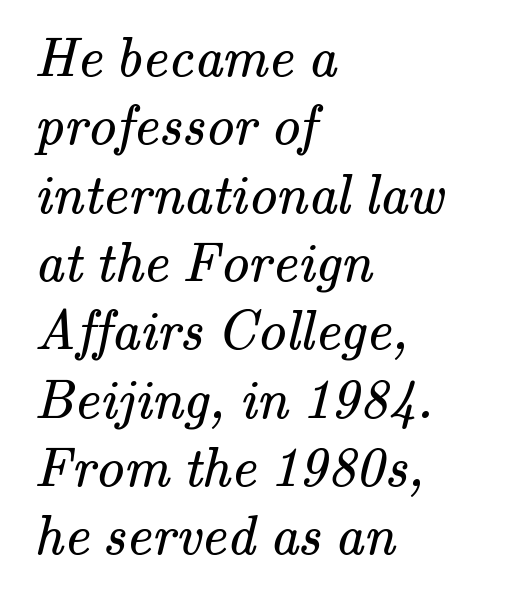
Stroke mass is kept to a normal reading level or below. These lines are rendered in a variable-pitch font. Underlining? Definitely not there. Tracking here is standard; glyphs follow each other at the usual distance. The passage is arranged the way most books set body copy — flush left. Are there feet on the stems? There are — it's a serif.
